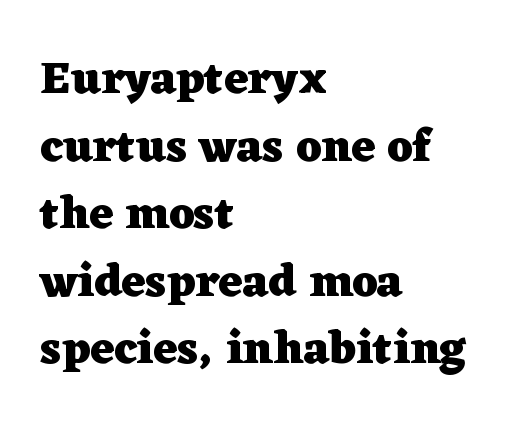
The image shows 46 px heavy, wide serif type, upright; set left-aligned, normal line spacing (1.47x), normal letter spacing, not underlined; low stroke contrast and a medium x-height.
